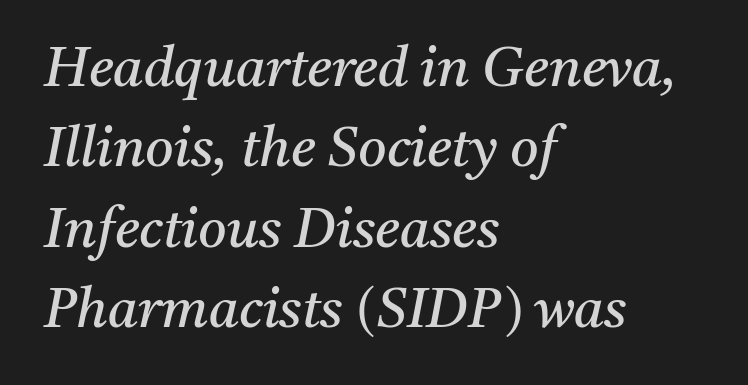
{"serif": "yes", "italic": "yes", "lean": "right", "slant_degrees": 11, "bold": "no", "weight": "regular", "width": "normal", "stroke_contrast": "medium", "x_height": "medium", "monospaced": "no", "underline": "no", "align": "left", "line_spacing": "normal", "line_spacing_ratio": 1.46, "letter_spacing": "normal", "letter_spacing_em": 0.0, "glyph_px": 55}
